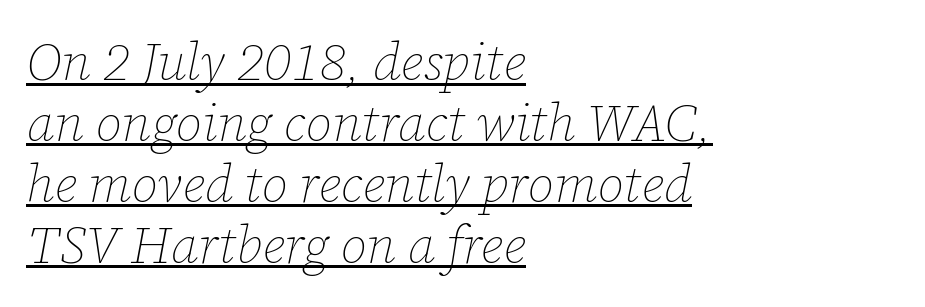
The image shows 52 px thin type, italic (leaning right); set left-aligned, line spacing 1.17x, normal letter spacing, underlined; low stroke contrast and a medium x-height.
